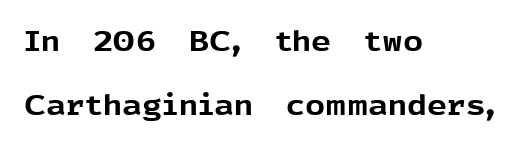
{"serif": "no", "italic": "no", "bold": "yes", "weight": "bold", "width": "normal", "x_height": "medium", "monospaced": "no", "underline": "no", "align": "left", "line_spacing": "loose", "line_spacing_ratio": 2.3, "letter_spacing": "normal", "letter_spacing_em": 0.0, "glyph_px": 28}
